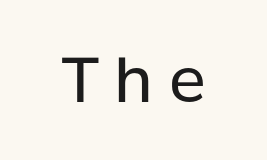
The image shows 62 px regular-weight sans-serif type, upright; set centered, unusually wide letter spacing (+0.25 em), not underlined; low stroke contrast and a medium x-height.
